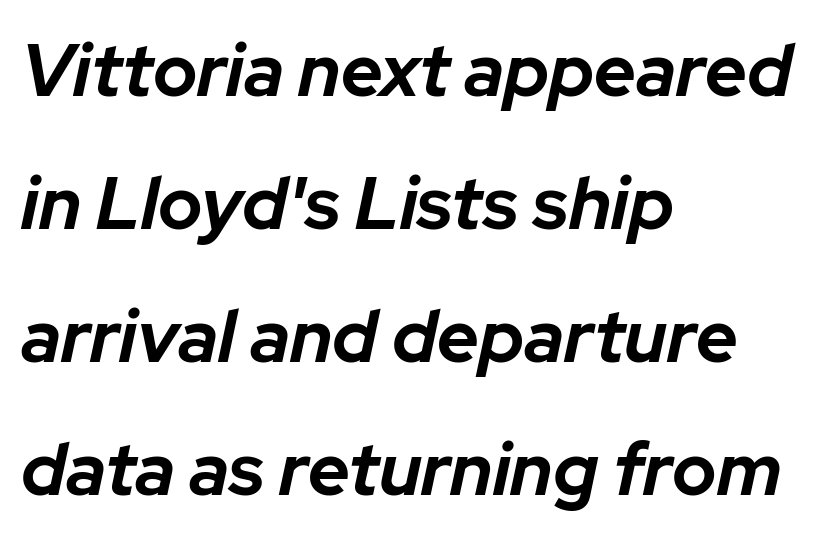
{"italic": "yes", "lean": "right", "slant_degrees": 12, "bold": "yes", "weight": "bold", "width": "normal", "stroke_contrast": "low", "x_height": "medium", "monospaced": "no", "underline": "no", "align": "left", "line_spacing_ratio": 1.82, "letter_spacing": "normal", "letter_spacing_em": 0.0, "glyph_px": 73}
